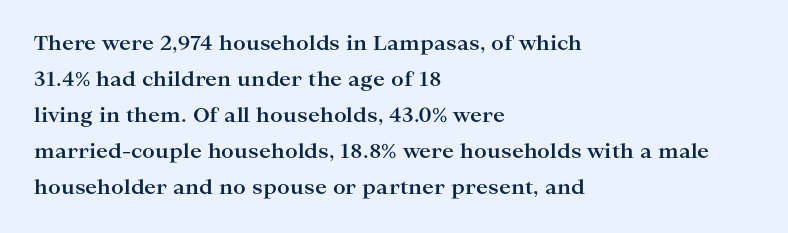
Rule under the text: the space is simply empty. The paragraph shown leans on its left margin. Posture: straight, roman, zero tilt. There is no visible air inserted between adjacent glyphs. I'd describe the lettering as bold — thick and assertive.
